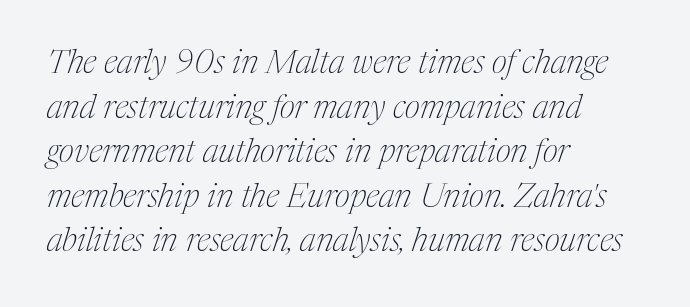
{"serif": "yes", "italic": "yes", "lean": "right", "slant_degrees": 17, "bold": "no", "weight": "thin", "width": "condensed", "stroke_contrast": "medium", "x_height": "medium", "monospaced": "no", "underline": "no", "align": "left", "line_spacing": "normal", "line_spacing_ratio": 1.35, "letter_spacing": "normal", "letter_spacing_em": 0.0, "glyph_px": 33}
